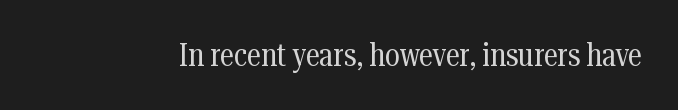
{"serif": "yes", "italic": "no", "bold": "no", "weight": "regular", "width": "condensed", "stroke_contrast": "medium", "x_height": "medium", "monospaced": "no", "underline": "no", "letter_spacing": "normal", "letter_spacing_em": 0.0, "glyph_px": 32}
